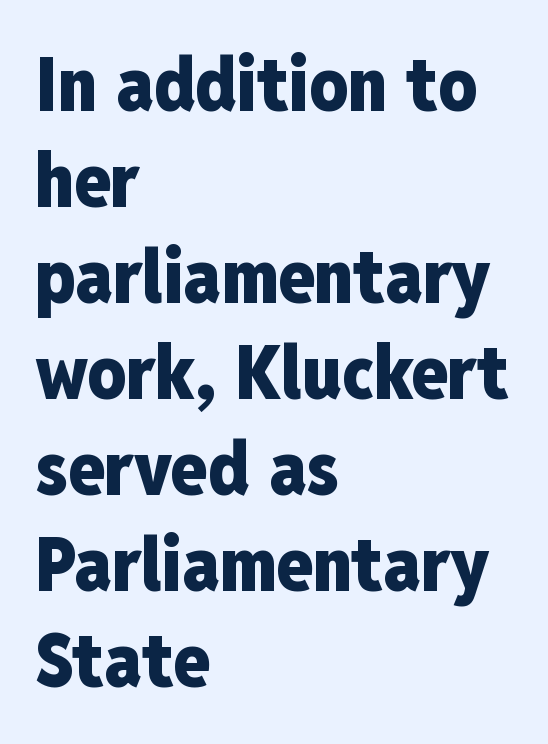
Serifs: no, the terminals of the letterforms are clean. Heavy-handed strokes throughout: this text is bold. This rendering leaves character spacing at its baseline value. Underline: absent. Leading matches the norm, producing a regular column.
